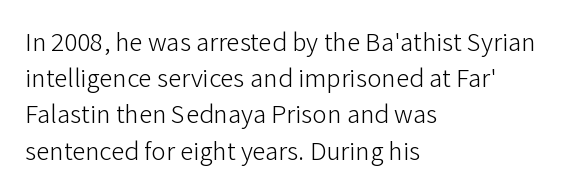
The strokes carry an ordinary text weight at most. Teacher's note: observe the even left margin — that is flush-left alignment. The lines sit at an ordinary, default distance from one another. Does extra space separate the letters? No, they use regular spacing. Posture: vertical. The specimen omits any rule beneath the text block's lines.
